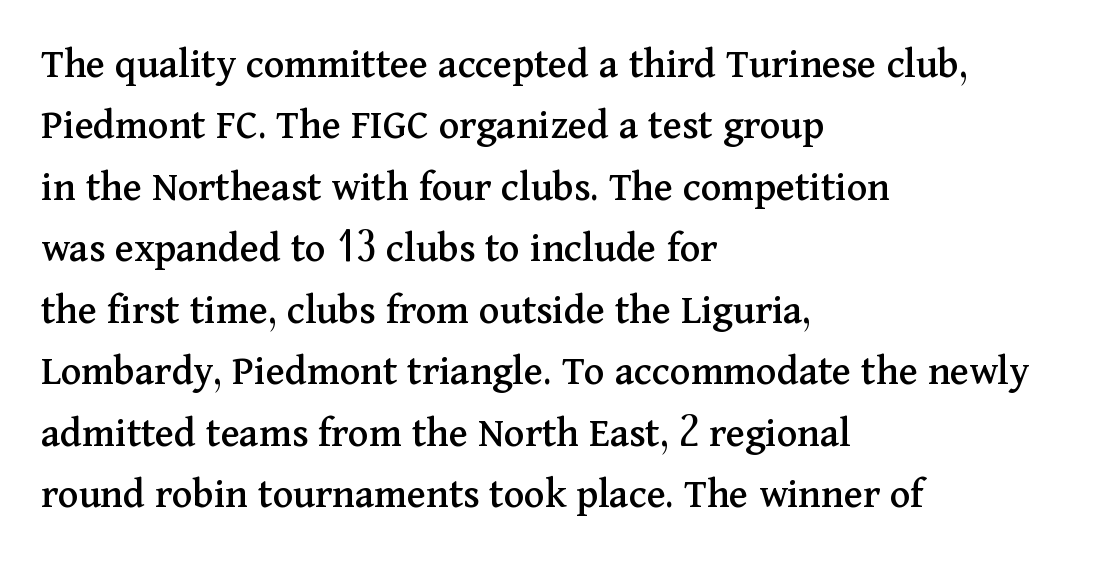
Successive baselines arrive at the customary interval. Nothing unusual about the tracking: characters are spaced as the font intends. You could not count columns in this text — the font is proportionally spaced. Nobody drew a line under any word here. Rendered with straight, roman letterforms.
